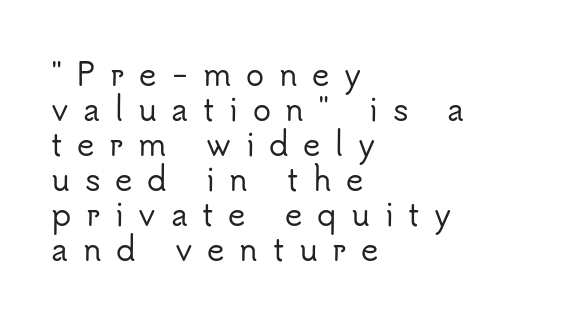
Spacing between characters has been opened up far beyond the box default. Alignment: flush left. Grotesque or geometric, the face here clearly has no serifs. Character widths vary here, with narrow letters taking less room than wide ones.
